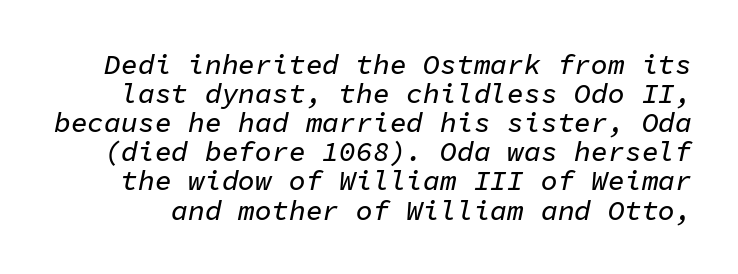
The image shows 28 px text type, italic (leaning right), monospaced; set tight line spacing (1.04x), normal letter spacing, not underlined; low stroke contrast and a medium x-height.
